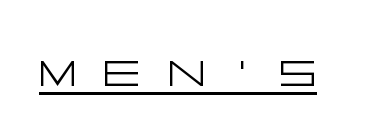
The image shows 59 px light, wide sans-serif type, upright; set unusually wide letter spacing (+0.45 em), underlined; low stroke contrast and a large x-height.
